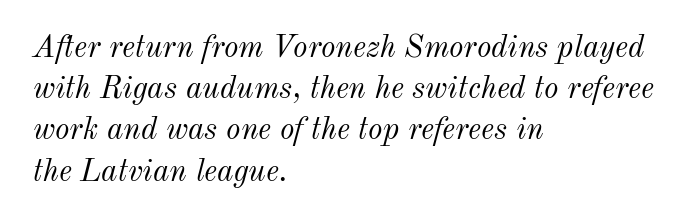
The image shows 31 px light type, italic (leaning right); set left-aligned, normal line spacing (1.33x), normal letter spacing, not underlined; medium stroke contrast and a small x-height.
